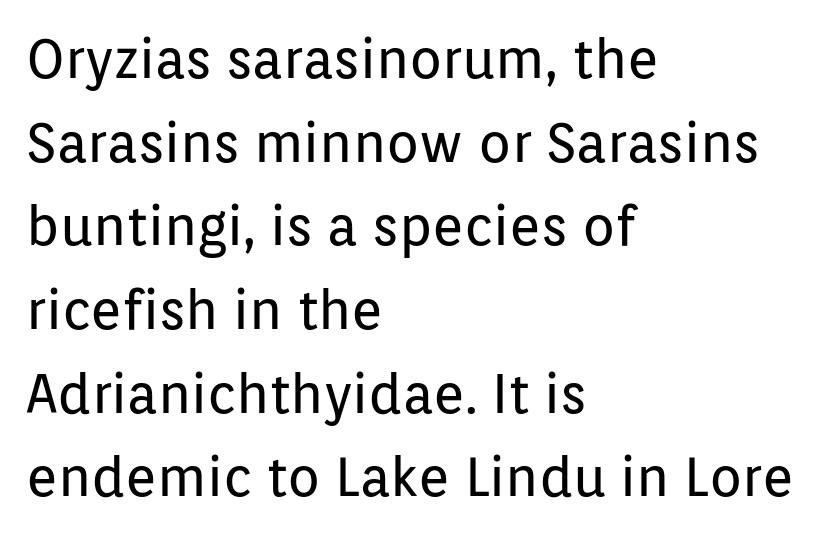
{"serif": "no", "italic": "no", "bold": "no", "weight": "regular", "width": "normal", "stroke_contrast": "low", "x_height": "medium", "monospaced": "no", "underline": "no", "align": "left", "line_spacing": "normal", "line_spacing_ratio": 1.55, "letter_spacing": "normal", "letter_spacing_em": 0.0, "glyph_px": 54}
